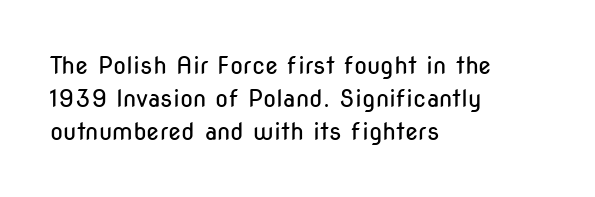
The image shows 24 px text type, upright; set left-aligned, normal line spacing (1.38x), normal letter spacing, not underlined.
